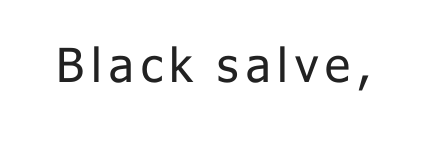
{"serif": "no", "italic": "no", "bold": "no", "weight": "regular", "width": "normal", "stroke_contrast": "low", "x_height": "medium", "monospaced": "no", "underline": "no", "glyph_px": 47}
